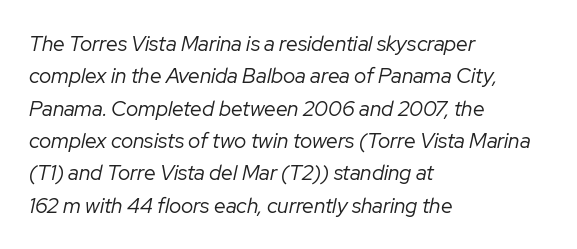
Q: Is the text bold? A: No.
Q: Is the text italic (slanted)? A: Yes, it leans right by about 12 degrees.
Q: Is the text underlined? A: No.
Q: How is the paragraph aligned? A: Left-aligned.
Q: Is the spacing between letters normal or unusually wide? A: Normal.
Q: Is the spacing between lines tight, normal or loose? A: Normal.
